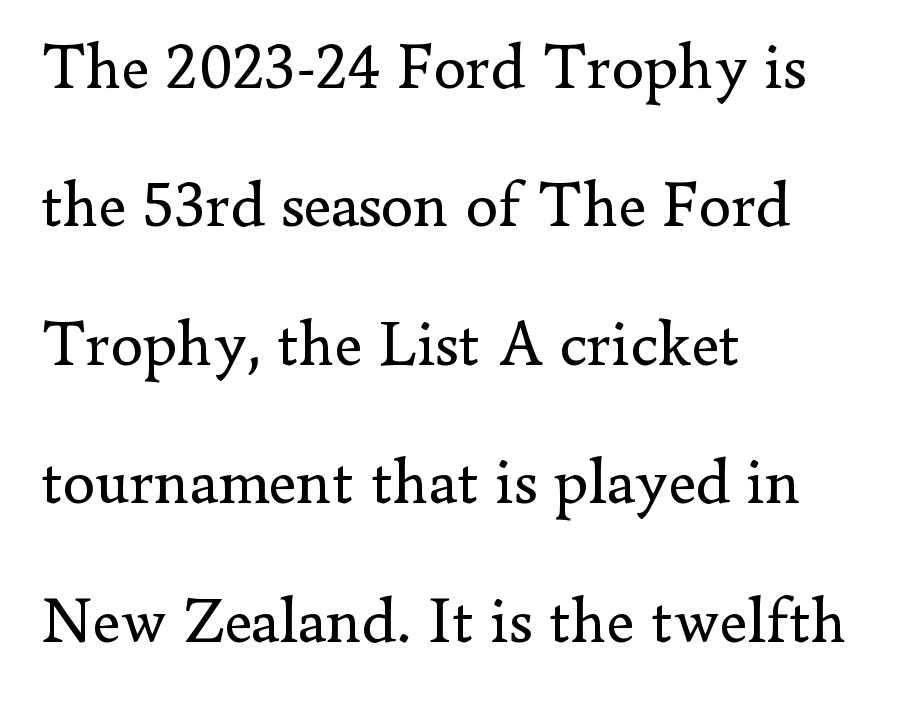
If you measured baseline to baseline, you'd find a long distance. The space beneath each line is pristine and unruled. Teacher's note: observe the even left margin — that is flush-left alignment. This is serif lettering, the kind often seen in printed books. Honestly, the letter spacing is just normal — you wouldn't notice it.
